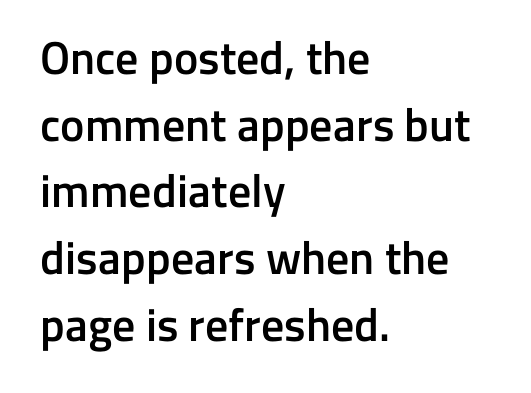
The image shows 46 px semibold sans-serif type, upright; set left-aligned, normal line spacing (1.45x), normal letter spacing, not underlined; low stroke contrast and a medium x-height.
